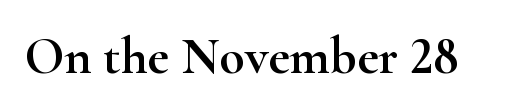
Q: Is the text italic (slanted)? A: No, it is upright.
Q: Is the typeface a serif or a sans-serif typeface? A: Serif.
Q: Is the text underlined? A: No.
Q: Is the spacing between letters normal or unusually wide? A: Normal.
Q: Width (condensed, normal, or wide)? A: Wide.
Q: Stroke contrast? A: High.
Q: x-height? A: Small.
Q: Monospaced? A: No.
